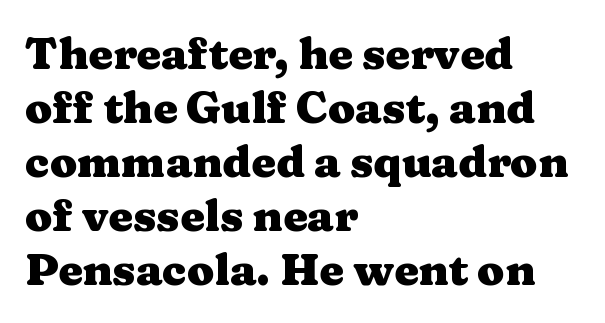
Q: Is the text bold? A: Yes.
Q: Is the text italic (slanted)? A: No, it is upright.
Q: Is the typeface a serif or a sans-serif typeface? A: Serif.
Q: Is the text underlined? A: No.
Q: How is the paragraph aligned? A: Left-aligned.
Q: Is the spacing between letters normal or unusually wide? A: Normal.
Q: Width (condensed, normal, or wide)? A: Wide.
Q: Stroke contrast? A: Medium.
Q: x-height? A: Medium.
Q: Monospaced? A: No.
